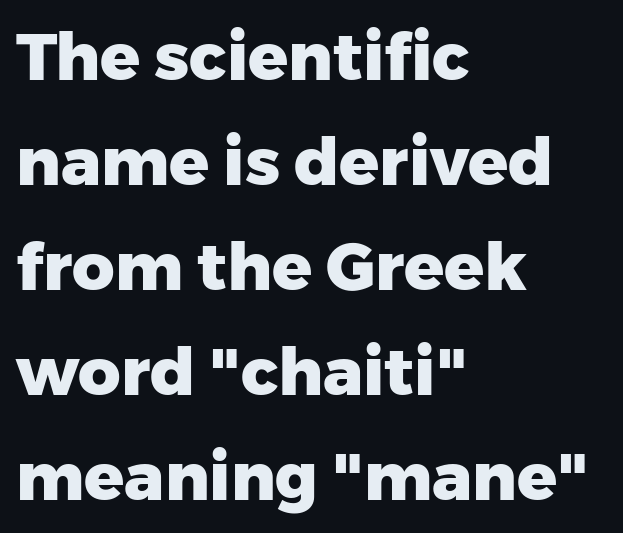
{"serif": "no", "italic": "no", "bold": "yes", "weight": "heavy", "width": "normal", "stroke_contrast": "low", "x_height": "medium", "monospaced": "no", "underline": "no", "align": "left", "line_spacing": "normal", "line_spacing_ratio": 1.59, "letter_spacing": "normal", "letter_spacing_em": 0.0, "glyph_px": 66}
